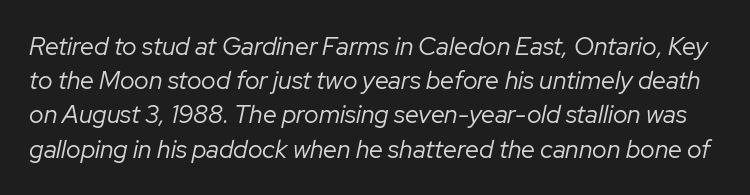
Any mark beneath the type? The region is blank. The type is set solid horizontally, with unmodified tracking. Vertically, the passage feels balanced, rows spaced as you'd expect. Ink coverage per letter is moderate at most. Is the type slanted? Yes — the strokes lean at a clear angle.
